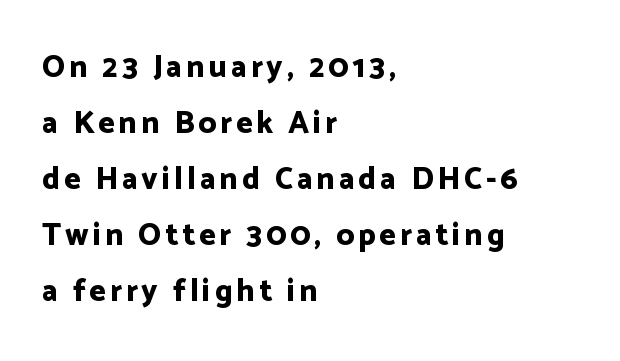
{"serif": "no", "italic": "no", "bold": "yes", "weight": "bold", "width": "normal", "stroke_contrast": "low", "x_height": "medium", "monospaced": "no", "underline": "no", "align": "left", "line_spacing_ratio": 1.81, "glyph_px": 31}
